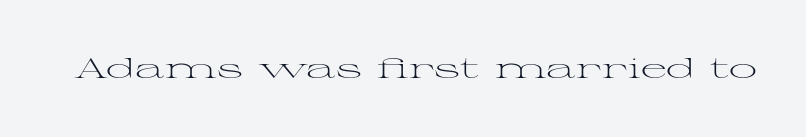
The image shows 28 px light, wide serif type, upright; set normal letter spacing, not underlined; medium stroke contrast and a medium x-height.
